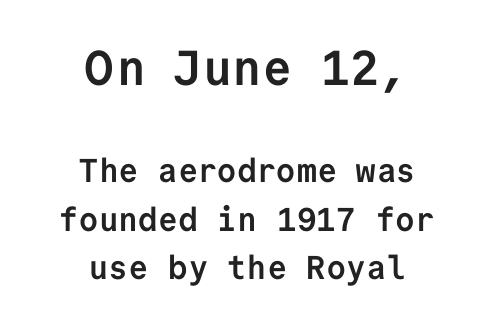
The image shows 49 px semibold sans-serif type, upright, monospaced; set centered, normal line spacing (1.48x), normal letter spacing, not underlined; the first (top) block is 1.48x larger; low stroke contrast and a medium x-height.
